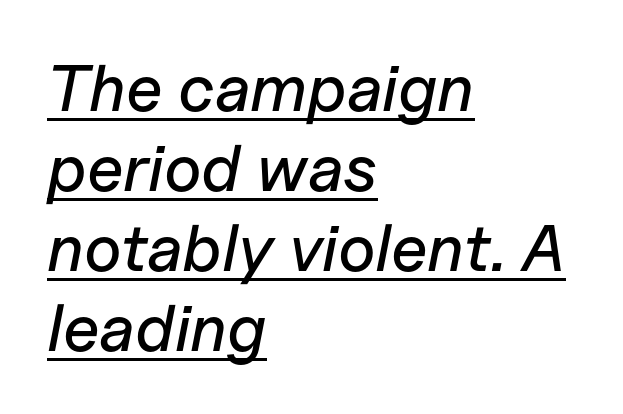
Where is the straight margin? On the left. Here the designer chose a conventional face with non-uniform glyph widths. The typography opts for an oblique posture over an upright one. Glance below the letters and you will spot a drawn line. Between one letter and the next there's only the usual sliver of space.
